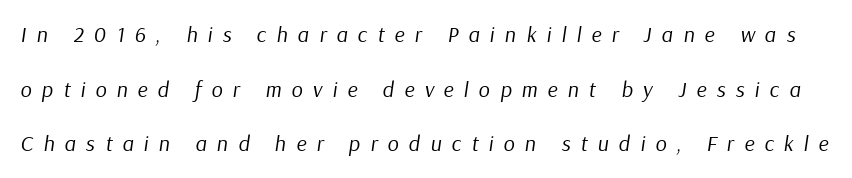
Underlining? Definitely not there. Slanted lettering throughout. The cut favours lightness, reaching ordinary text weight at its darkest. You could only call the tracking loose — the letters float apart. Quick note: interline space is abundant.
